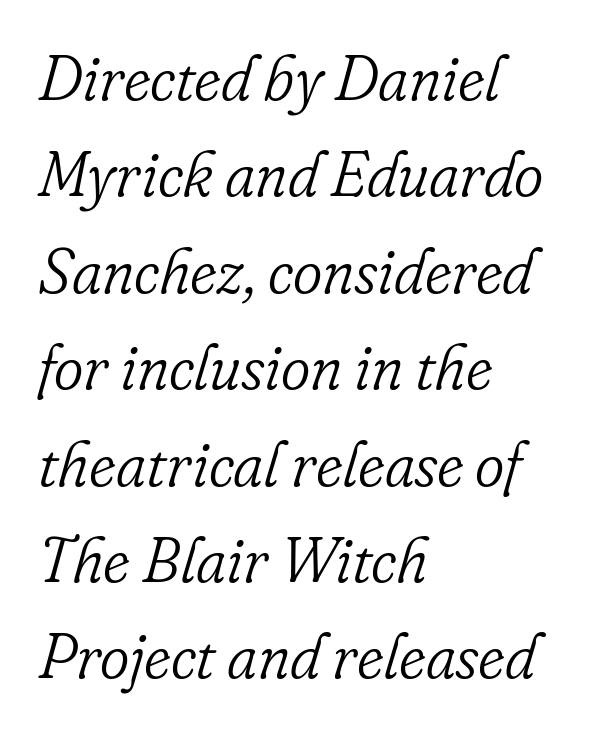
In terms of posture, this sample is oblique. Teacher's note: observe the even left margin — that is flush-left alignment. The words here are not underlined. The letters look calm and open, with moderate or lighter stems.
